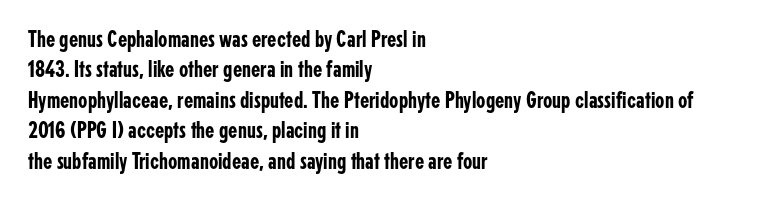
Unmarked baselines from the first word to the last. Short and long lines alike share a common starting point at left. The horizontal fit of the characters is conventional and even. Leading matches the norm, producing a regular column. In terms of posture, this sample is upright.
